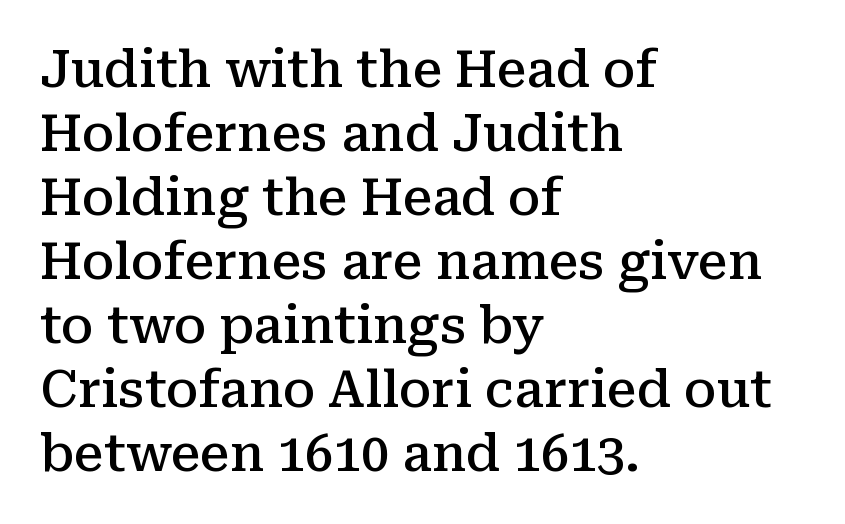
Q: Is the text bold? A: Semi-bold.
Q: Is the text italic (slanted)? A: No, it is upright.
Q: Is the typeface a serif or a sans-serif typeface? A: Serif.
Q: Is the text underlined? A: No.
Q: How is the paragraph aligned? A: Left-aligned.
Q: Is the spacing between letters normal or unusually wide? A: Normal.
Q: Is the spacing between lines tight, normal or loose? A: Normal.
Q: Width (condensed, normal, or wide)? A: Normal.
Q: Stroke contrast? A: Medium.
Q: x-height? A: Medium.
Q: Monospaced? A: No.
